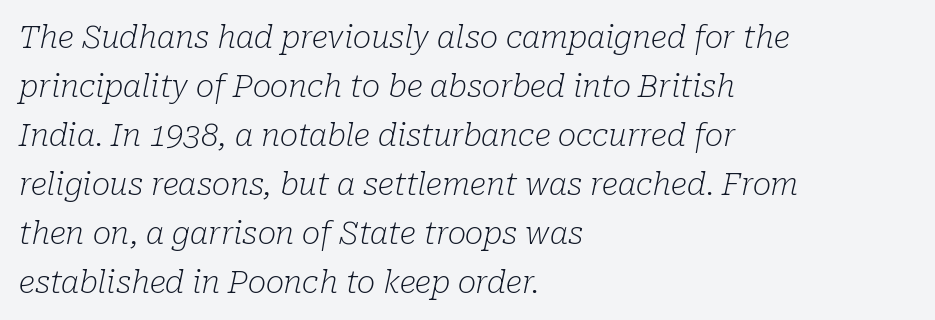
{"serif": "yes", "italic": "yes", "lean": "right", "slant_degrees": 10, "bold": "no", "weight": "light", "width": "normal", "stroke_contrast": "low", "x_height": "medium", "monospaced": "no", "underline": "no", "align": "left", "line_spacing": "normal", "line_spacing_ratio": 1.58, "letter_spacing": "normal", "letter_spacing_em": 0.0, "glyph_px": 31}
